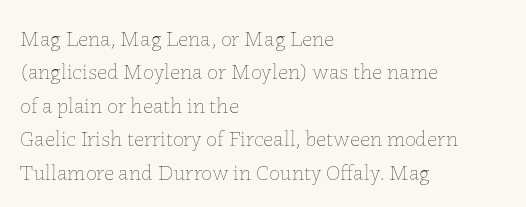
{"italic": "no", "bold": "no", "underline": "no", "align": "left", "line_spacing": "normal", "line_spacing_ratio": 1.52, "letter_spacing": "normal", "letter_spacing_em": 0.0, "glyph_px": 22}
